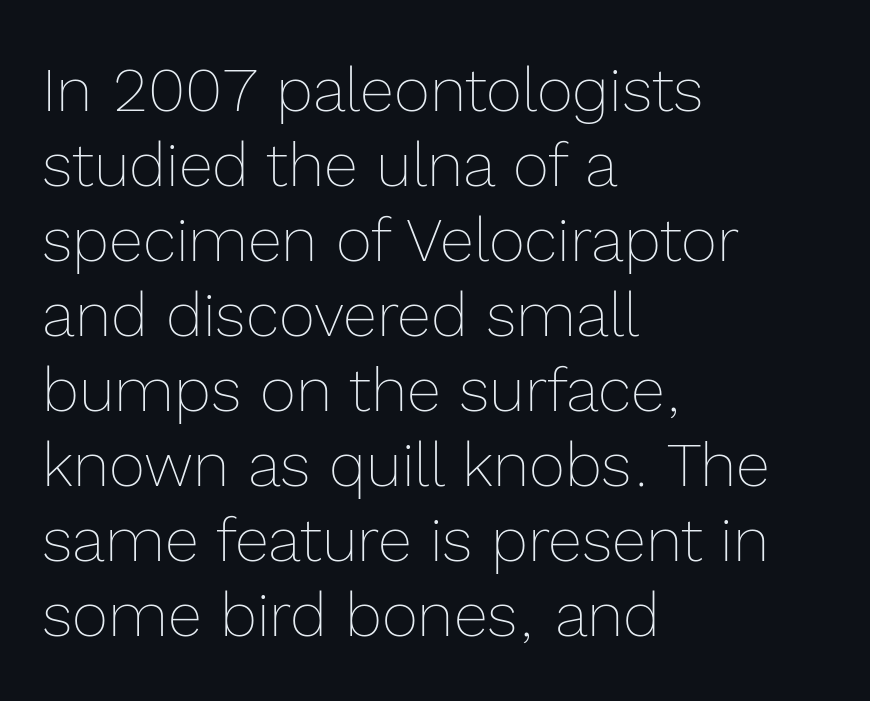
Horizontally, the lines are justified to the leading edge only. Do the characters align in a grid? No, the font is proportional. In terms of posture, this sample is upright. Look at the tracking — it's just the regular setting, nothing added. The words here are not underlined.
